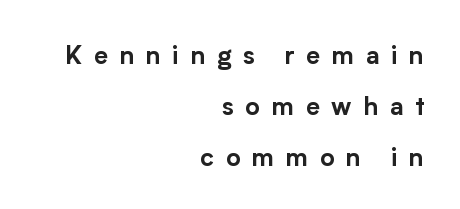
Nobody drew a line under any word here. Nope, not italic — everything's standing straight. In terms of leading, this rendering errs on the spacious side. Each word looks stretched out because of the extra space between its letters. Alignment: flush right.
